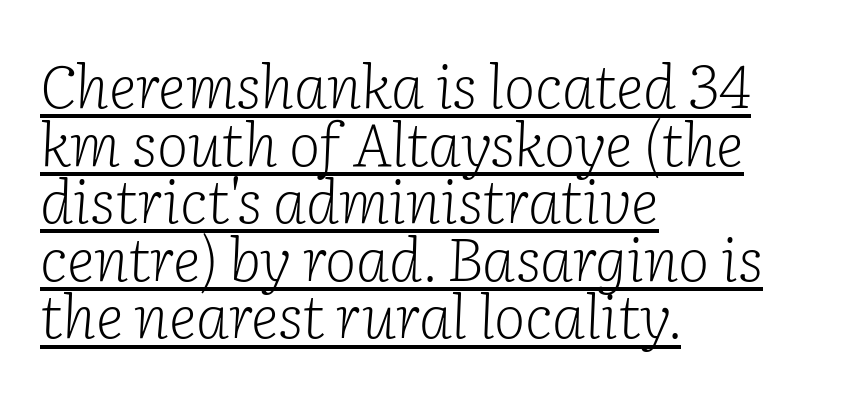
Q: Is the text bold? A: No.
Q: Is the text italic (slanted)? A: Yes, it leans right by about 2 degrees.
Q: Is the typeface a serif or a sans-serif typeface? A: Serif.
Q: Is the text underlined? A: Yes.
Q: How is the paragraph aligned? A: Left-aligned.
Q: Is the spacing between letters normal or unusually wide? A: Normal.
Q: Is the spacing between lines tight, normal or loose? A: Tight.
Q: Width (condensed, normal, or wide)? A: Normal.
Q: Stroke contrast? A: Low.
Q: x-height? A: Medium.
Q: Monospaced? A: No.
